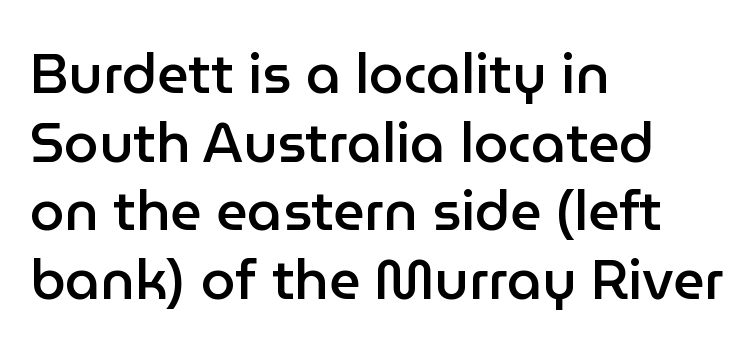
The image shows 55 px semibold sans-serif type, upright; set left-aligned, normal line spacing (1.25x), normal letter spacing, not underlined; low stroke contrast and a medium x-height.
